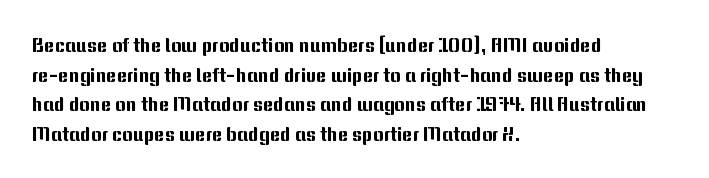
The words here are not underlined. Compared with typical paragraphs, the rows here are spaced about the same. Leftover space on each line is placed entirely after the last word. Students, note that the glyphs here touch the page at normal intervals. Italic: no, the glyphs are upright roman.
